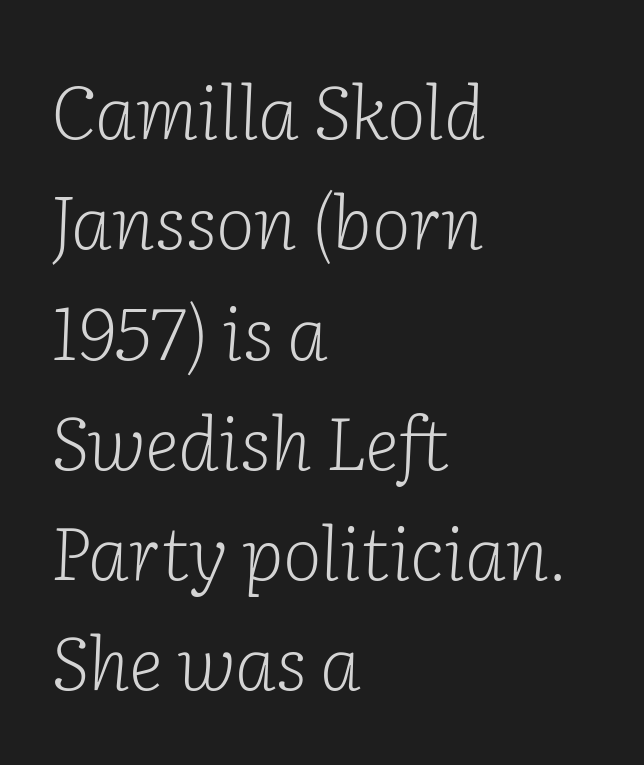
The image shows 74 px light serif type, italic (leaning right); set left-aligned, normal line spacing (1.49x), normal letter spacing, not underlined; low stroke contrast and a medium x-height.
